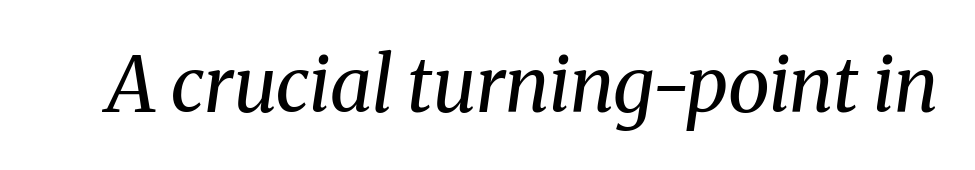
{"serif": "yes", "italic": "yes", "lean": "right", "slant_degrees": 8, "bold": "no", "weight": "regular", "width": "normal", "stroke_contrast": "medium", "x_height": "medium", "monospaced": "no", "underline": "no", "letter_spacing": "normal", "letter_spacing_em": 0.0, "glyph_px": 76}
